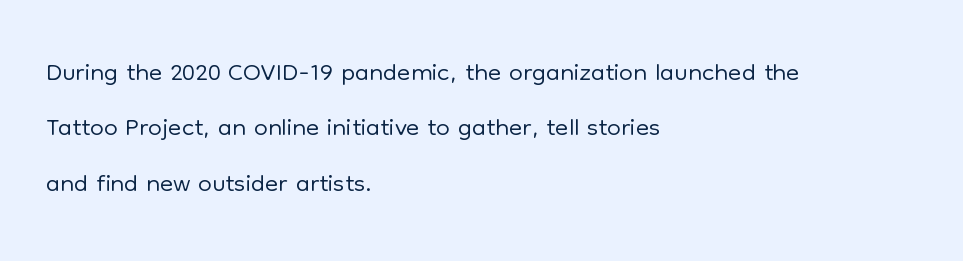
Q: Is the text bold? A: No.
Q: Is the text italic (slanted)? A: No, it is upright.
Q: Is the typeface a serif or a sans-serif typeface? A: Sans-serif.
Q: Is the text underlined? A: No.
Q: How is the paragraph aligned? A: Left-aligned.
Q: Is the spacing between letters normal or unusually wide? A: Normal.
Q: Is the spacing between lines tight, normal or loose? A: Normal.
Q: Width (condensed, normal, or wide)? A: Normal.
Q: Stroke contrast? A: Low.
Q: x-height? A: Medium.
Q: Monospaced? A: No.
